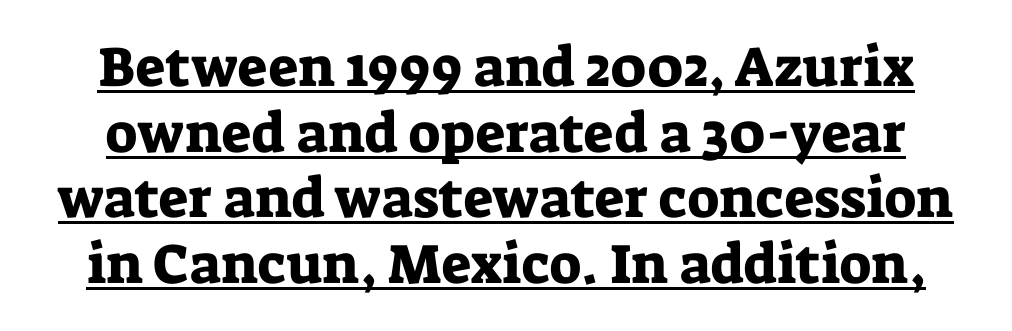
A typesetter would mark this as roman, not italic. Looks like regular typesetting: each glyph gets only the width it needs. The horizontal fit of the characters is conventional and even. The characters display serif detailing at their extremities. A baseline rule has been typeset under these characters.
